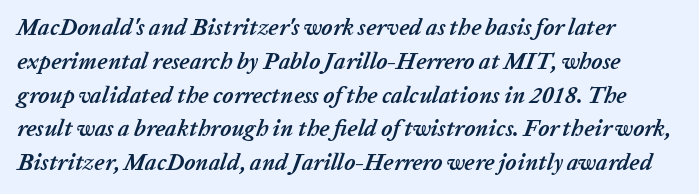
Q: Is the text bold? A: Yes.
Q: Is the text italic (slanted)? A: Yes, it leans right by about 20 degrees.
Q: Is the text underlined? A: No.
Q: How is the paragraph aligned? A: Left-aligned.
Q: Is the spacing between letters normal or unusually wide? A: Normal.
Q: Is the spacing between lines tight, normal or loose? A: Normal.
